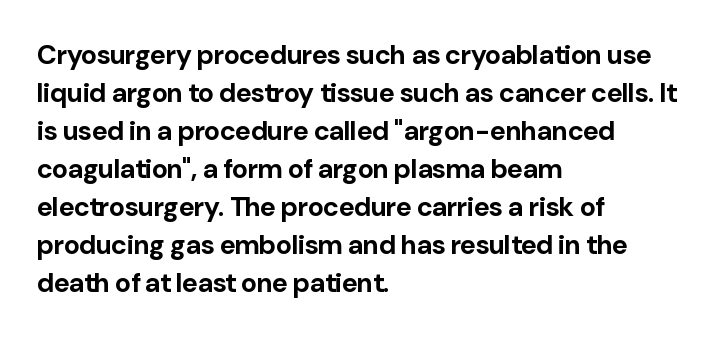
The image shows 27 px bold type, upright; set left-aligned, normal line spacing (1.41x), normal letter spacing, not underlined.
